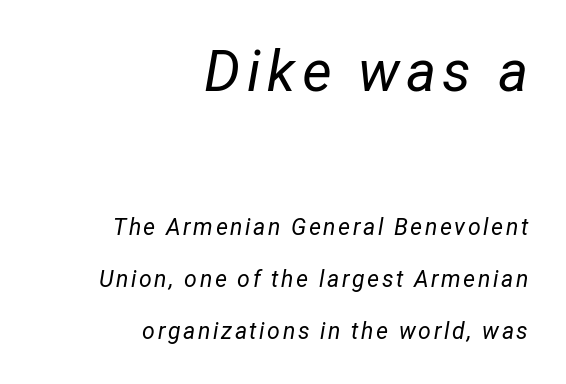
The image shows 57 px regular-weight type, italic (leaning right); set right-aligned, loose line spacing (2.27x), not underlined; the first (top) block is 2.48x larger; low stroke contrast and a medium x-height.
